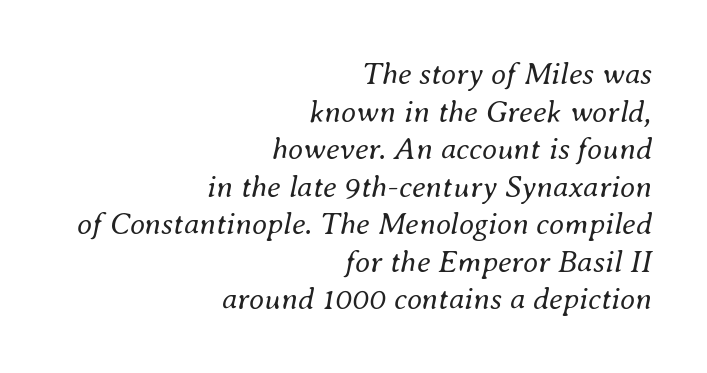
The image shows 31 px regular-weight type, italic (leaning right); set right-aligned, line spacing 1.21x, normal letter spacing, not underlined; medium stroke contrast and a small x-height.
